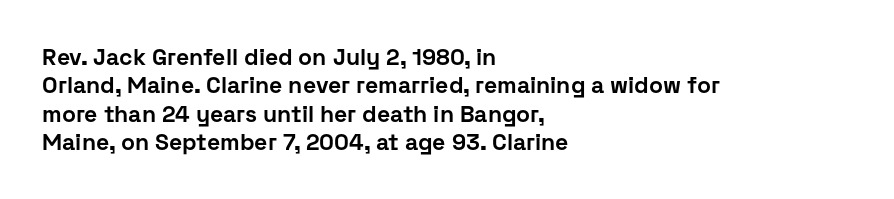
Plain, unruled lines of type. Heft: maximum for text — a bold. The tracking reads as untouched default to a designer's eye. Nope, not italic — everything's standing straight.
